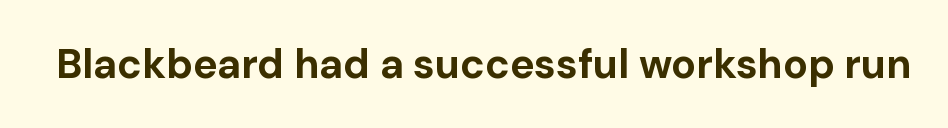
{"serif": "no", "italic": "no", "bold": "yes", "weight": "bold", "width": "normal", "stroke_contrast": "low", "x_height": "medium", "monospaced": "no", "underline": "no", "letter_spacing": "normal", "letter_spacing_em": 0.0, "glyph_px": 41}
